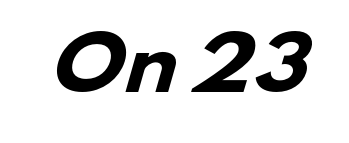
Anything drawn beneath the words? Only blank space. Each letter's strokes conclude bluntly, with no projecting serifs. The face used here has the dense, thick strokes of a bold. Words appear dense and cohesive because spacing is normal. Is this a fixed-width face? No — the glyphs have proportional, varying widths.
